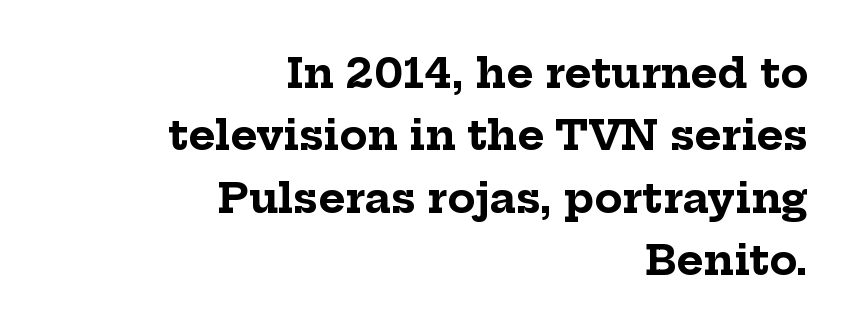
Q: Is the text bold? A: Yes.
Q: Is the text italic (slanted)? A: No, it is upright.
Q: Is the typeface a serif or a sans-serif typeface? A: Serif.
Q: Is the text underlined? A: No.
Q: How is the paragraph aligned? A: Right-aligned.
Q: Is the spacing between letters normal or unusually wide? A: Normal.
Q: Is the spacing between lines tight, normal or loose? A: Normal.
Q: Width (condensed, normal, or wide)? A: Normal.
Q: Stroke contrast? A: Low.
Q: x-height? A: Medium.
Q: Monospaced? A: No.
